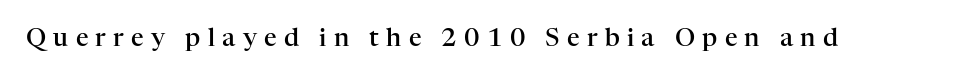
The image shows 25 px text type, upright; set unusually wide letter spacing (+0.29 em), not underlined.
